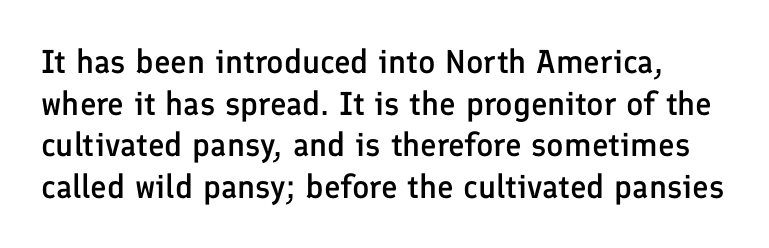
{"serif": "no", "italic": "no", "bold": "semi", "weight": "semibold", "width": "normal", "stroke_contrast": "low", "x_height": "medium", "monospaced": "no", "underline": "no", "line_spacing": "normal", "line_spacing_ratio": 1.26, "letter_spacing": "normal", "letter_spacing_em": 0.0, "glyph_px": 33}
